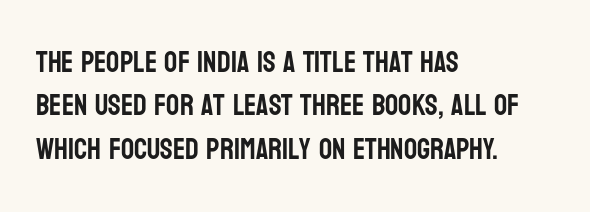
The image shows 29 px condensed sans-serif type, upright; set left-aligned, normal line spacing (1.5x), normal letter spacing, not underlined; low stroke contrast and a large x-height.
